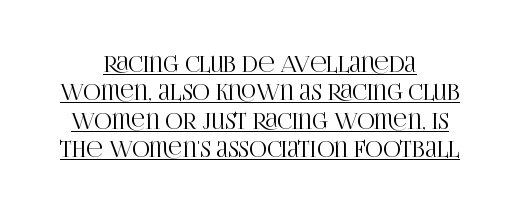
Does the lettering tilt? It doesn't — this is upright. Short note: letters normally spaced. Check the space under the baseline: a stroke is drawn there. Interline gaps are of average width in this sample. The typesetter chose a symmetrical, centered arrangement here.
